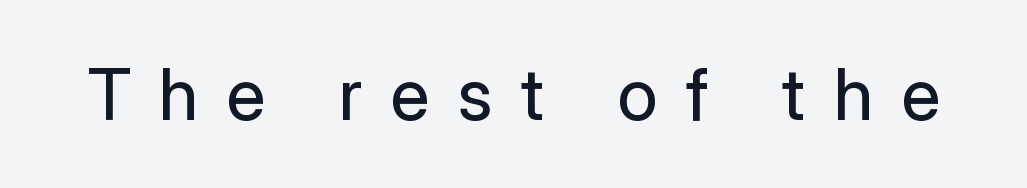
The image shows 72 px regular-weight sans-serif type, upright; set unusually wide letter spacing (+0.39 em), not underlined; low stroke contrast and a medium x-height.
